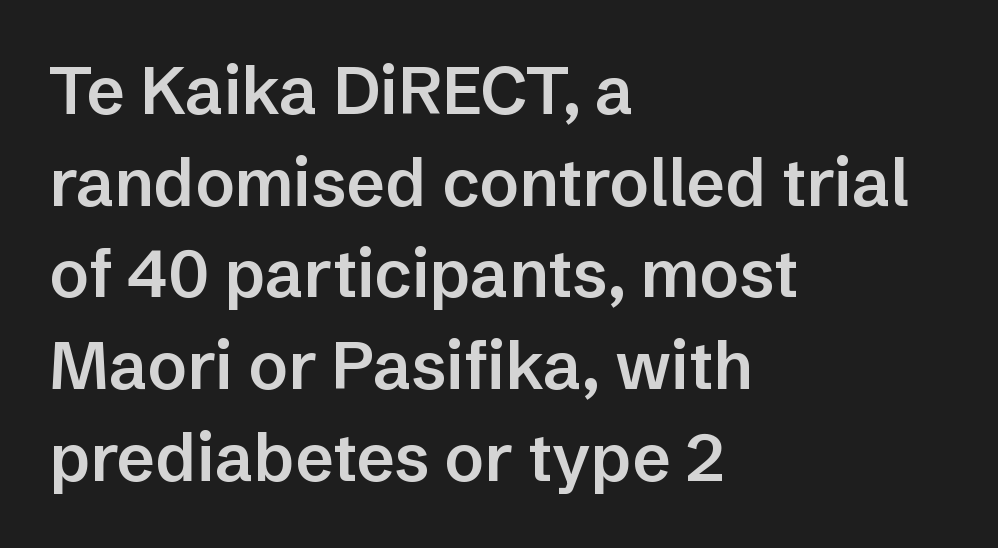
{"serif": "no", "italic": "no", "bold": "semi", "weight": "semibold", "width": "normal", "stroke_contrast": "low", "x_height": "medium", "monospaced": "no", "underline": "no", "align": "left", "line_spacing": "normal", "line_spacing_ratio": 1.39, "letter_spacing": "normal", "letter_spacing_em": 0.0, "glyph_px": 66}
